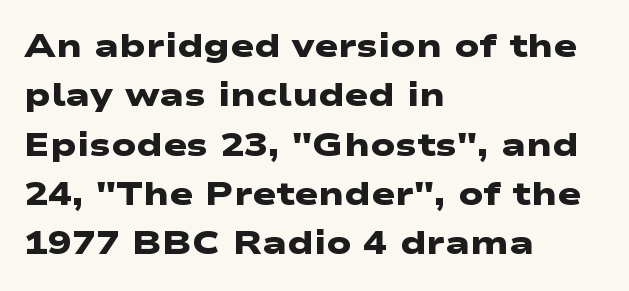
Q: Is the text bold? A: Yes.
Q: Is the typeface a serif or a sans-serif typeface? A: Sans-serif.
Q: Is the text underlined? A: No.
Q: How is the paragraph aligned? A: Left-aligned.
Q: Is the spacing between letters normal or unusually wide? A: Normal.
Q: Is the spacing between lines tight, normal or loose? A: Normal.
Q: Width (condensed, normal, or wide)? A: Wide.
Q: Stroke contrast? A: Low.
Q: x-height? A: Medium.
Q: Monospaced? A: No.
